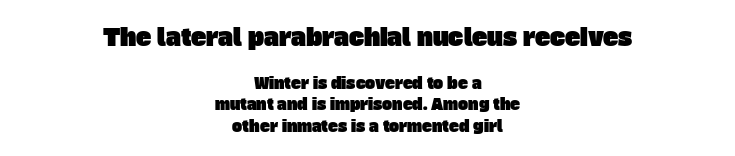
The image shows 23 px text type; set centered, normal line spacing (1.44x), normal letter spacing, not underlined; the first (top) block is 1.53x larger.
